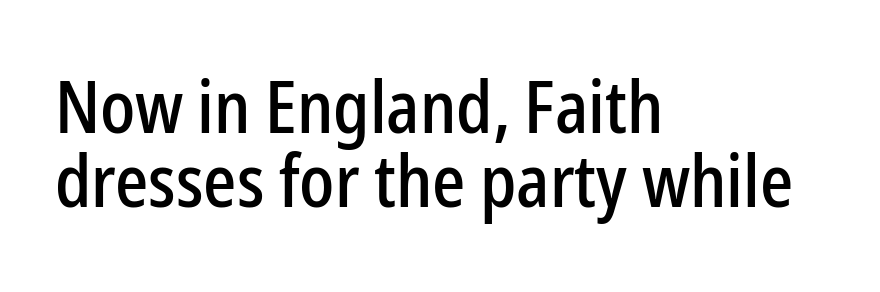
The baseline area is clear. Do the characters align in a grid? No, the font is proportional. Ordinary non-slanted type is in use. To sum up the face: it is a sans, with no serifs.
